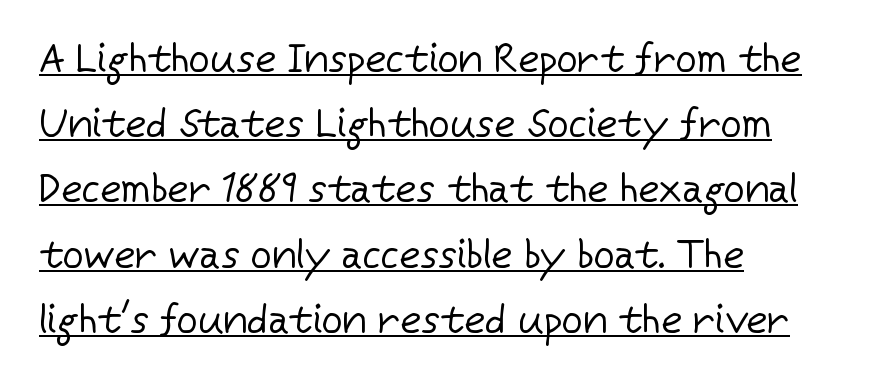
The image shows 41 px regular-weight sans-serif type, upright; set left-aligned, normal line spacing (1.59x), normal letter spacing, underlined; low stroke contrast and a medium x-height.
